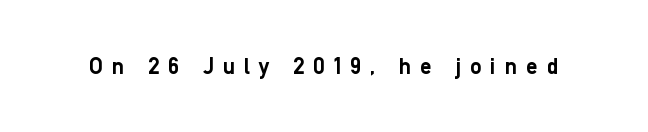
Q: Is the text bold? A: Yes.
Q: Is the text italic (slanted)? A: No, it is upright.
Q: Is the text underlined? A: No.
Q: Is the spacing between letters normal or unusually wide? A: Unusually wide.
